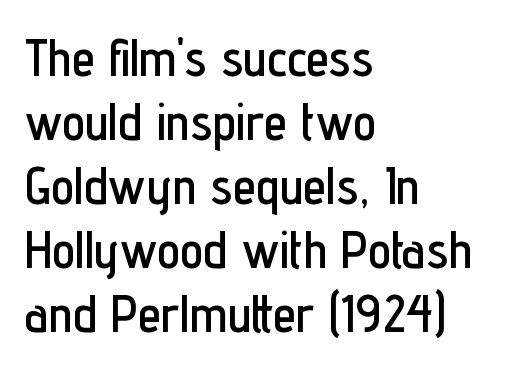
The image shows 52 px condensed sans-serif type, upright; set left-aligned, line spacing 1.23x, normal letter spacing, not underlined; low stroke contrast and a medium x-height.
